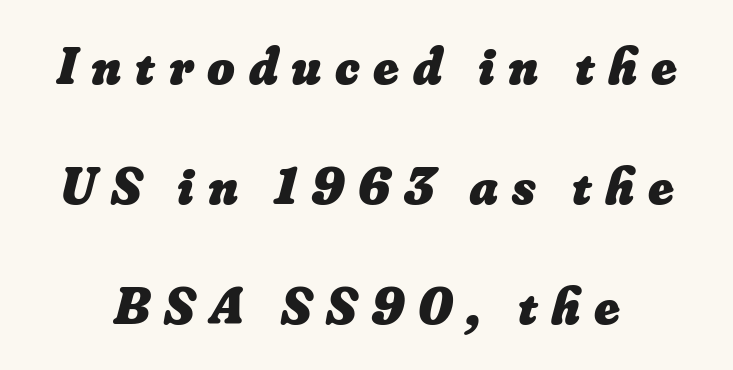
Q: Is the text bold? A: Yes.
Q: Is the text underlined? A: No.
Q: Is the spacing between letters normal or unusually wide? A: Unusually wide.
Q: Is the spacing between lines tight, normal or loose? A: Loose.
Q: Width (condensed, normal, or wide)? A: Normal.
Q: Stroke contrast? A: Low.
Q: x-height? A: Small.
Q: Monospaced? A: No.
